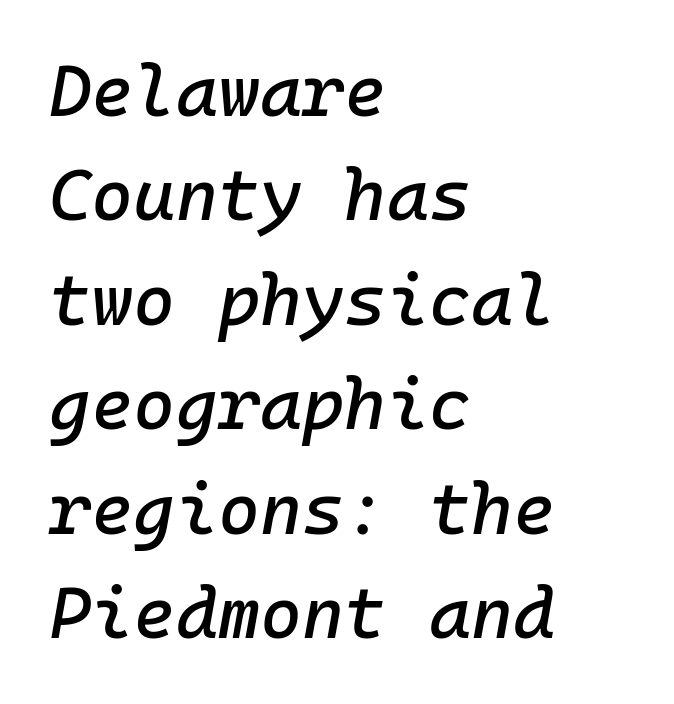
The image shows 72 px text type, italic (leaning right), monospaced; set left-aligned, normal line spacing (1.45x), normal letter spacing, not underlined; low stroke contrast and a medium x-height.
